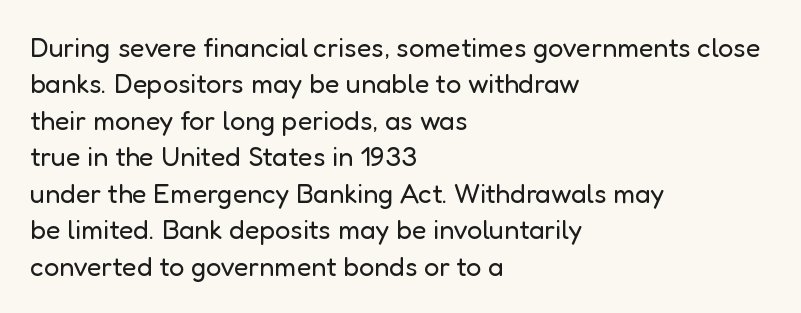
The image shows 27 px text type, upright; set left-aligned, normal line spacing (1.35x), normal letter spacing, not underlined.
